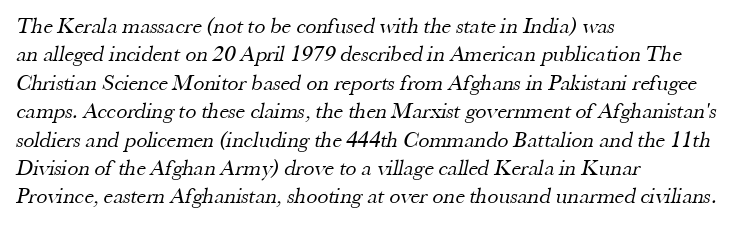
{"bold": "no", "underline": "no", "align": "left", "line_spacing": "normal", "line_spacing_ratio": 1.29, "letter_spacing": "normal", "letter_spacing_em": 0.0, "glyph_px": 22}
